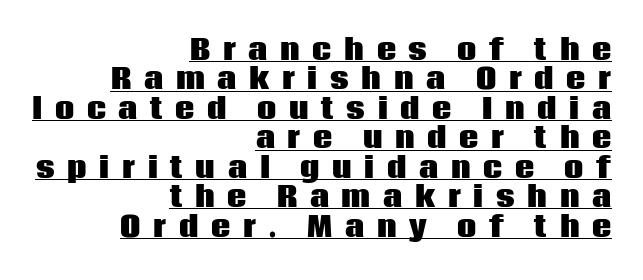
Q: Is the text bold? A: Yes.
Q: Is the text italic (slanted)? A: No, it is upright.
Q: Is the text underlined? A: Yes.
Q: How is the paragraph aligned? A: Right-aligned.
Q: Is the spacing between letters normal or unusually wide? A: Unusually wide.
Q: Is the spacing between lines tight, normal or loose? A: Tight.
